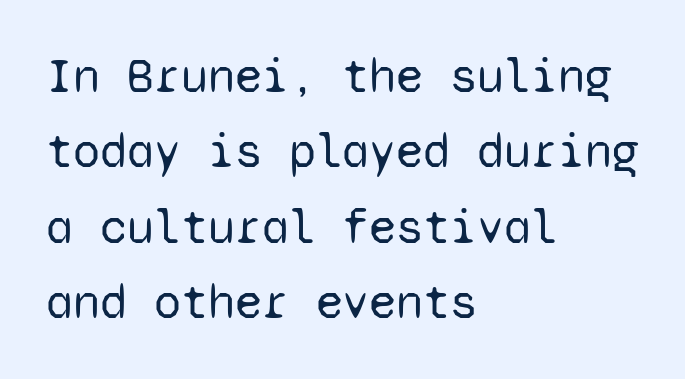
The typeface has the unassuming heft of standard copy or less. The passage shown stacks its lines at a standard gap. A typesetter would call this zero additional tracking. In CSS terms this would be text-align: left. Here the designer chose a console-style face with uniform glyph widths.
